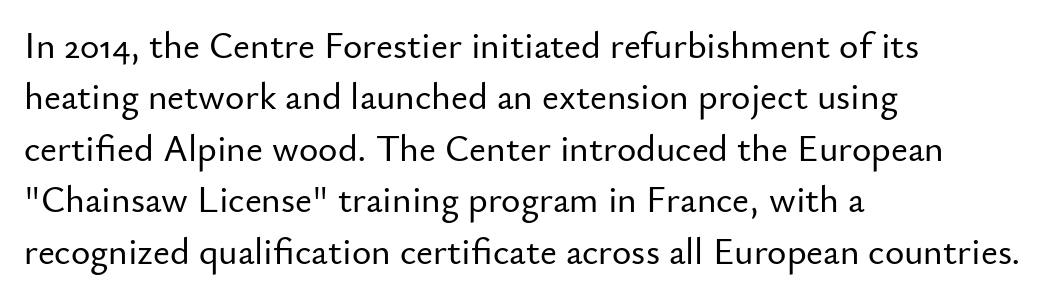
{"serif": "no", "italic": "no", "width": "normal", "stroke_contrast": "low", "x_height": "small", "monospaced": "no", "underline": "no", "align": "left", "line_spacing": "normal", "line_spacing_ratio": 1.39, "letter_spacing": "normal", "letter_spacing_em": 0.0, "glyph_px": 37}
